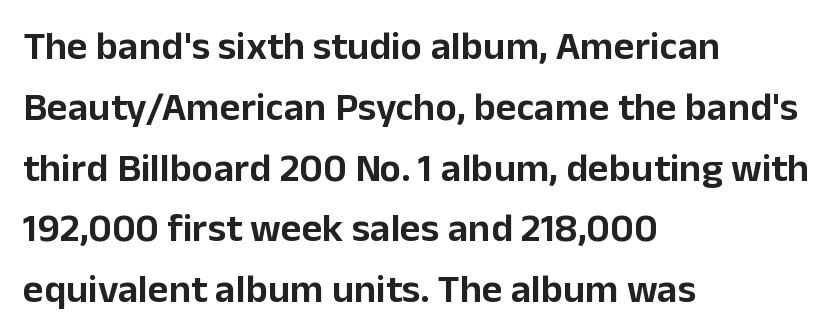
The image shows 40 px sans-serif type, upright; set left-aligned, normal line spacing (1.52x), normal letter spacing, not underlined; low stroke contrast and a medium x-height.
